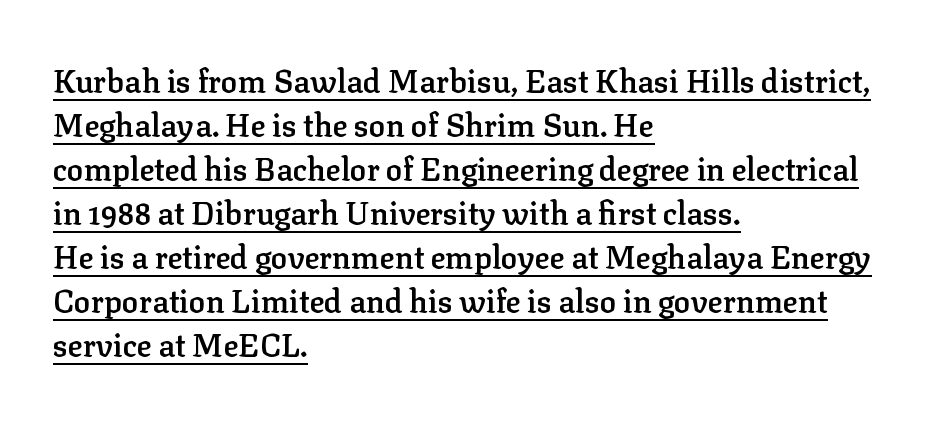
The image shows 31 px semibold serif type, upright; set left-aligned, normal line spacing (1.42x), normal letter spacing, underlined; low stroke contrast and a medium x-height.
